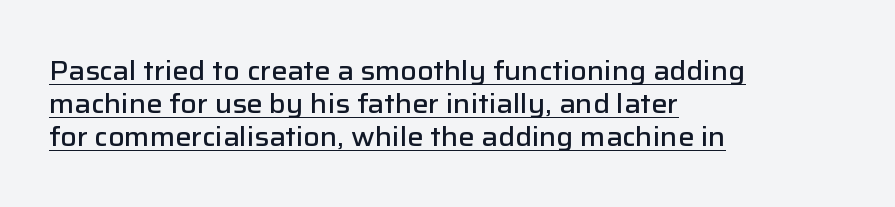
Each glyph is drawn with semibold strokes, heavier than normal yet not fully bold. Caption: standard tracking, unaltered. These lines stack with their left ends in a neat column. Is there any slant? The stems are plumb. Each line of the rendering has a horizontal stroke beneath the glyphs.
